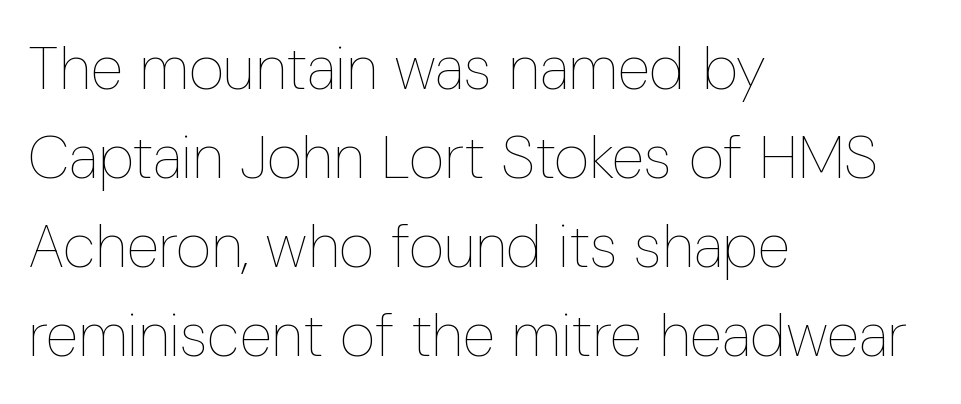
The image shows 61 px thin, condensed type, upright; set left-aligned, normal line spacing (1.46x), normal letter spacing, not underlined; low stroke contrast and a medium x-height.
